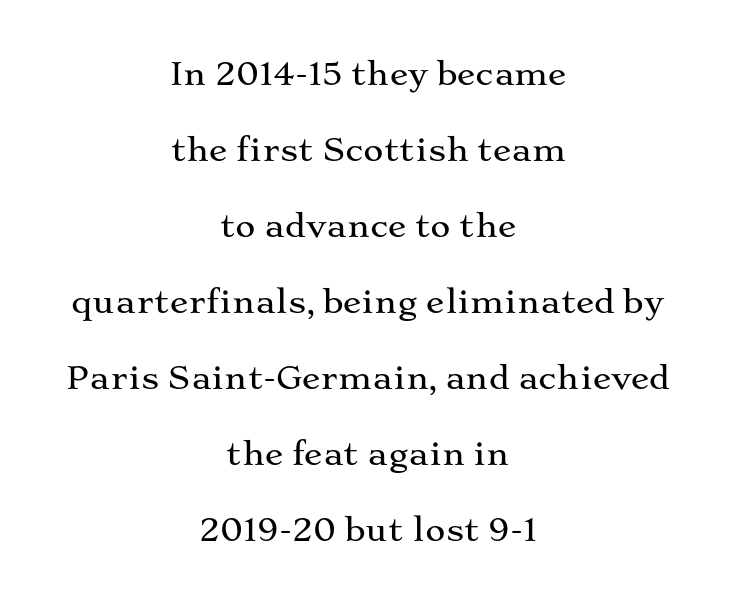
The image shows 31 px wide serif type, upright; set centered, loose line spacing (2.45x), normal letter spacing, not underlined; medium stroke contrast and a medium x-height.
